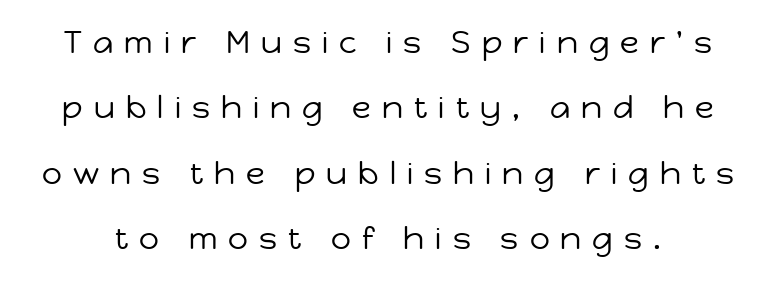
Type without underlining. Is this a fixed-width face? No — the glyphs have proportional, varying widths. The font's upright variant was chosen for this text. The characters display no serif detailing; their extremities are plain. The vertical gap from one line to the next is large. Between one letter and the next there's a generous, obvious gap.
